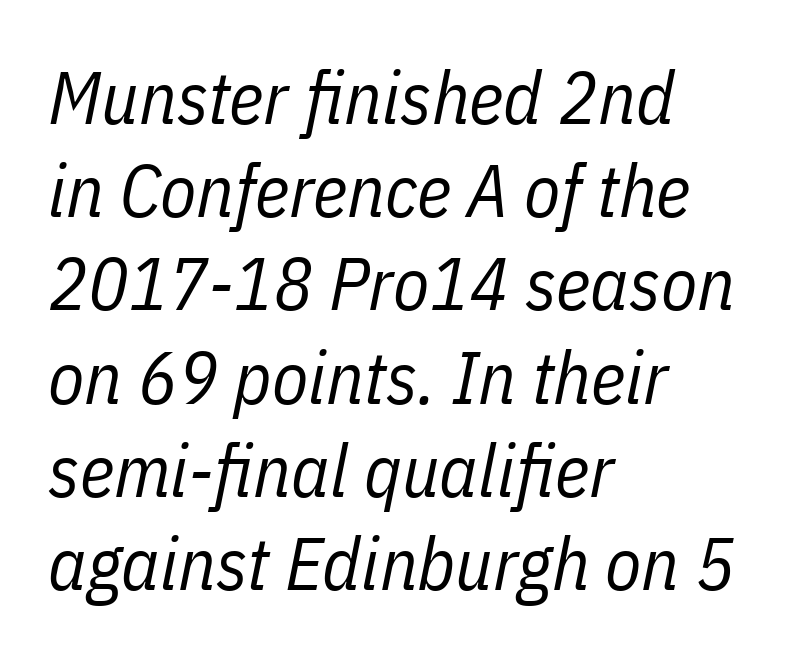
The face used here is proportionally spaced, like ordinary book or web type. Is there much room between lines? A standard amount, neither cramped nor airy. A bare baseline throughout the passage. In terms of posture, this sample is oblique.
